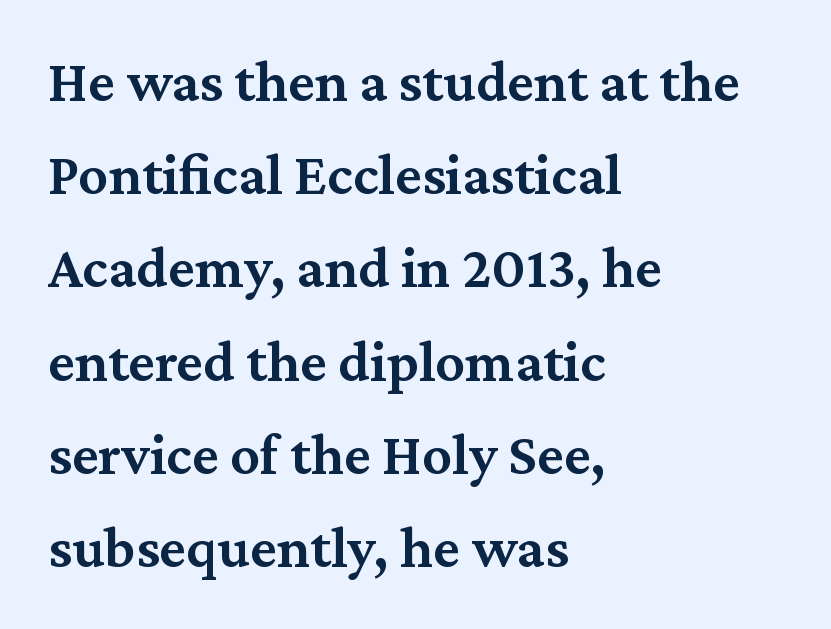
{"serif": "yes", "italic": "no", "bold": "semi", "weight": "semibold", "width": "normal", "stroke_contrast": "medium", "x_height": "medium", "monospaced": "no", "underline": "no", "align": "left", "line_spacing": "normal", "line_spacing_ratio": 1.58, "letter_spacing": "normal", "letter_spacing_em": 0.0, "glyph_px": 59}
